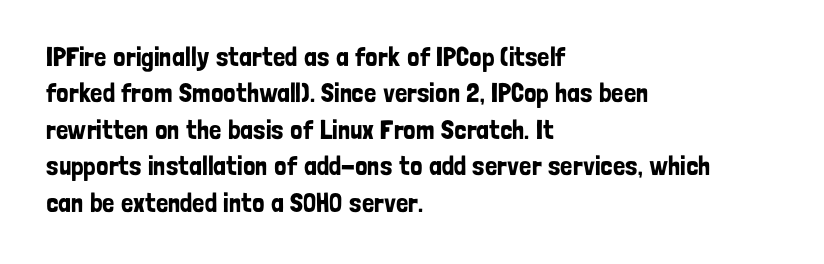
The image shows 27 px text type, upright; set left-aligned, normal line spacing (1.35x), normal letter spacing, not underlined.
